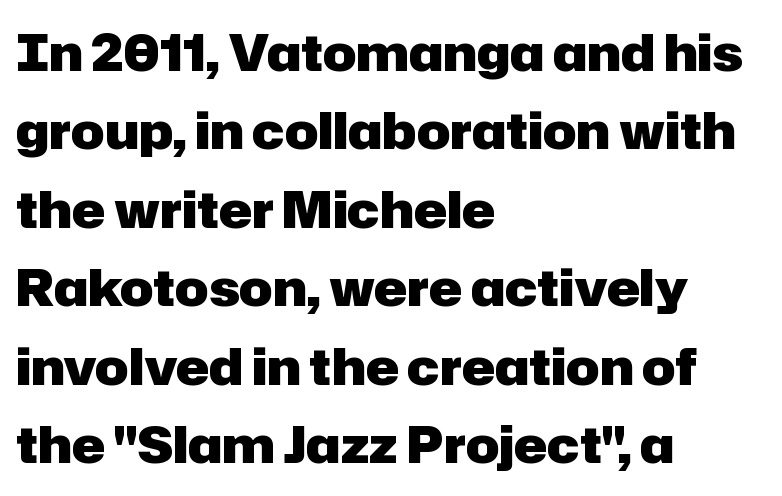
Q: Is the text bold? A: Yes.
Q: Is the text italic (slanted)? A: No, it is upright.
Q: Is the typeface a serif or a sans-serif typeface? A: Sans-serif.
Q: Is the text underlined? A: No.
Q: How is the paragraph aligned? A: Left-aligned.
Q: Is the spacing between letters normal or unusually wide? A: Normal.
Q: Is the spacing between lines tight, normal or loose? A: Normal.
Q: Width (condensed, normal, or wide)? A: Normal.
Q: Stroke contrast? A: Low.
Q: x-height? A: Medium.
Q: Monospaced? A: No.
